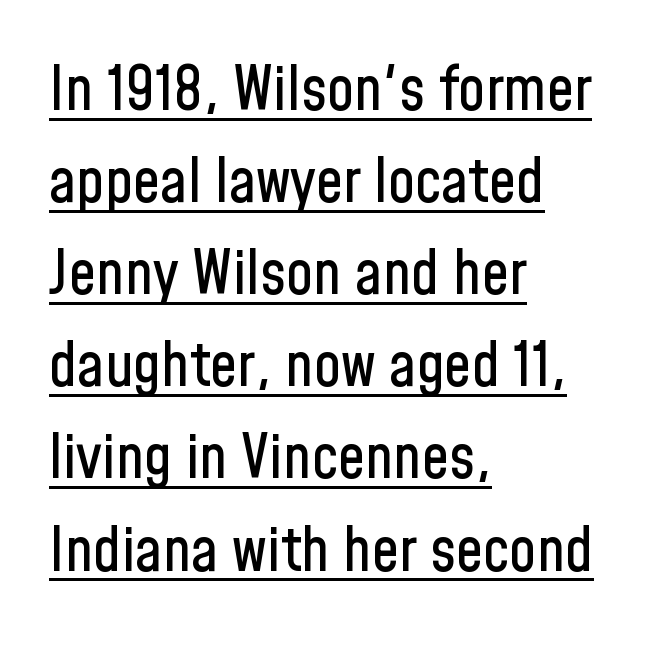
The image shows 61 px condensed sans-serif type, upright; set left-aligned, normal line spacing (1.51x), normal letter spacing, underlined; low stroke contrast and a medium x-height.
